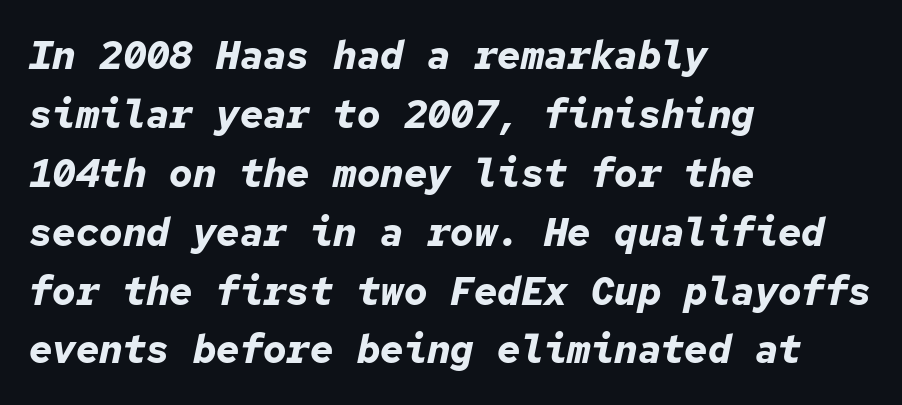
Q: Is the text bold? A: Yes.
Q: Is the text italic (slanted)? A: Yes, it leans right by about 12 degrees.
Q: Is the text underlined? A: No.
Q: How is the paragraph aligned? A: Left-aligned.
Q: Is the spacing between letters normal or unusually wide? A: Normal.
Q: Is the spacing between lines tight, normal or loose? A: Normal.
Q: Width (condensed, normal, or wide)? A: Normal.
Q: Stroke contrast? A: Low.
Q: x-height? A: Medium.
Q: Monospaced? A: Yes.
